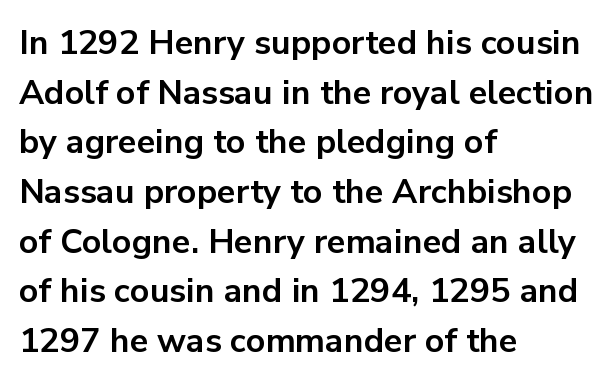
Q: Is the text bold? A: Yes.
Q: Is the text italic (slanted)? A: No, it is upright.
Q: Is the typeface a serif or a sans-serif typeface? A: Sans-serif.
Q: Is the text underlined? A: No.
Q: How is the paragraph aligned? A: Left-aligned.
Q: Is the spacing between letters normal or unusually wide? A: Normal.
Q: Is the spacing between lines tight, normal or loose? A: Normal.
Q: Width (condensed, normal, or wide)? A: Normal.
Q: Stroke contrast? A: Low.
Q: x-height? A: Medium.
Q: Monospaced? A: No.
